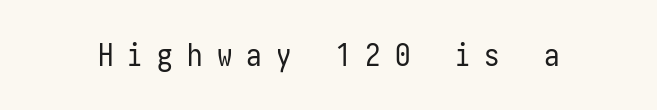
The image shows 31 px regular-weight, condensed sans-serif type, upright; set unusually wide letter spacing (+0.46 em), not underlined; low stroke contrast and a medium x-height.
